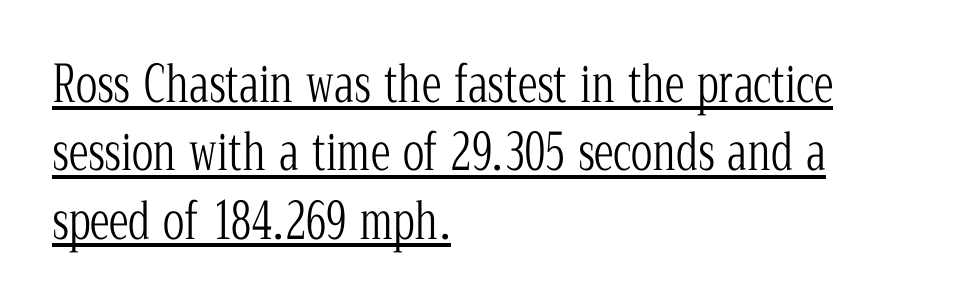
The image shows 50 px light, condensed serif type, upright; set left-aligned, normal line spacing (1.37x), normal letter spacing, underlined; low stroke contrast and a medium x-height.
